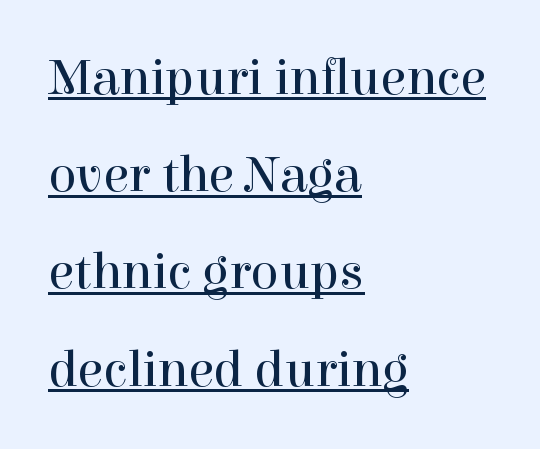
Q: Is the text bold? A: No.
Q: Is the text italic (slanted)? A: No, it is upright.
Q: Is the typeface a serif or a sans-serif typeface? A: Serif.
Q: Is the text underlined? A: Yes.
Q: How is the paragraph aligned? A: Left-aligned.
Q: Is the spacing between letters normal or unusually wide? A: Normal.
Q: Width (condensed, normal, or wide)? A: Normal.
Q: Stroke contrast? A: High.
Q: x-height? A: Medium.
Q: Monospaced? A: No.
